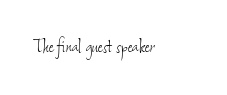
The image shows 23 px text type; set normal letter spacing, not underlined.
